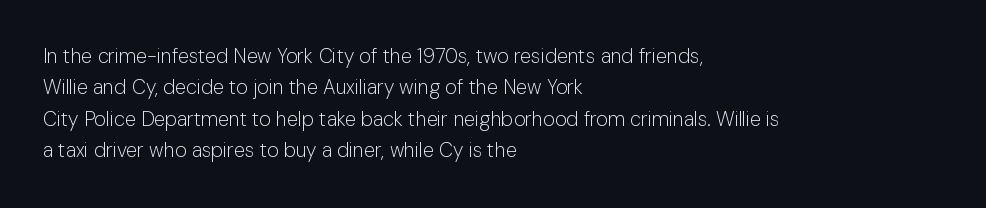
The image shows 20 px text type, upright; set left-aligned, normal line spacing (1.57x), normal letter spacing, not underlined.
